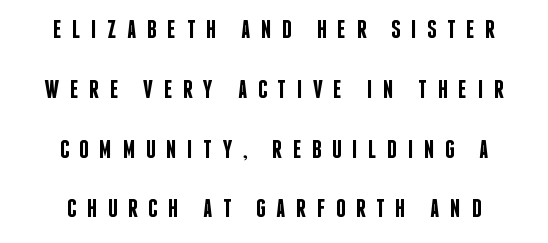
Q: Is the text bold? A: Semi-bold.
Q: Is the text italic (slanted)? A: No, it is upright.
Q: Is the text underlined? A: No.
Q: How is the paragraph aligned? A: Centered.
Q: Is the spacing between letters normal or unusually wide? A: Unusually wide.
Q: Is the spacing between lines tight, normal or loose? A: Loose.
